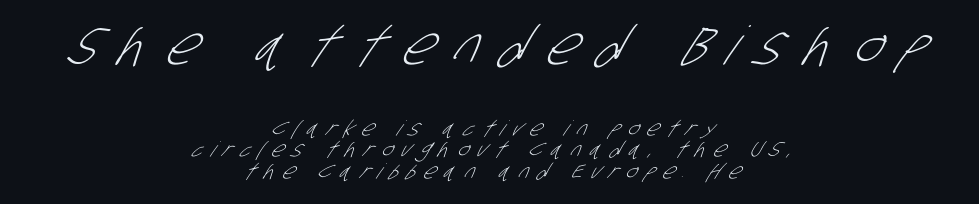
The image shows 53 px light, condensed sans-serif type; set centered, tight line spacing (1.04x), unusually wide letter spacing (+0.41 em), not underlined; the first (top) block is 2.52x larger; low stroke contrast and a large x-height.
